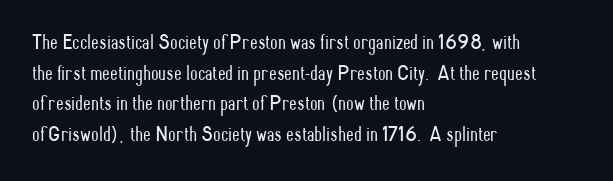
Q: Is the text bold? A: No.
Q: Is the text italic (slanted)? A: No, it is upright.
Q: Is the text underlined? A: No.
Q: How is the paragraph aligned? A: Left-aligned.
Q: Is the spacing between letters normal or unusually wide? A: Normal.
Q: Is the spacing between lines tight, normal or loose? A: Normal.
